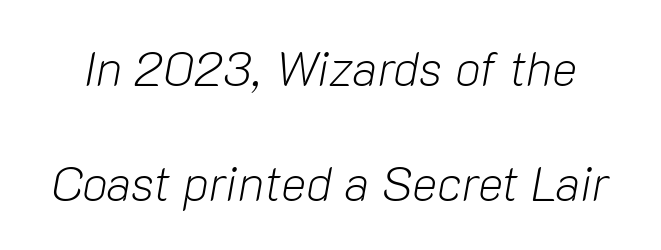
The image shows 48 px light type, italic (leaning right); set loose line spacing (2.4x), normal letter spacing, not underlined; low stroke contrast and a medium x-height.
